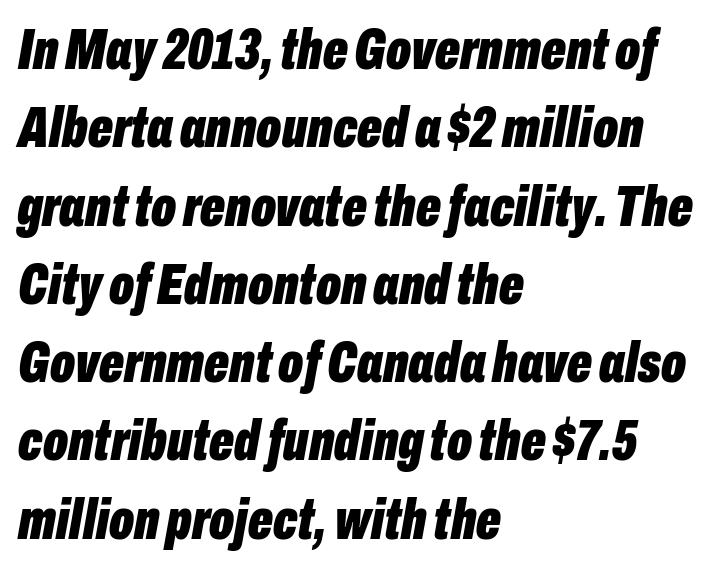
Q: Is the text bold? A: Yes.
Q: Is the text italic (slanted)? A: Yes, it leans right by about 10 degrees.
Q: Is the text underlined? A: No.
Q: How is the paragraph aligned? A: Left-aligned.
Q: Is the spacing between letters normal or unusually wide? A: Normal.
Q: Is the spacing between lines tight, normal or loose? A: Normal.
Q: Width (condensed, normal, or wide)? A: Condensed.
Q: Stroke contrast? A: Low.
Q: x-height? A: Medium.
Q: Monospaced? A: No.
